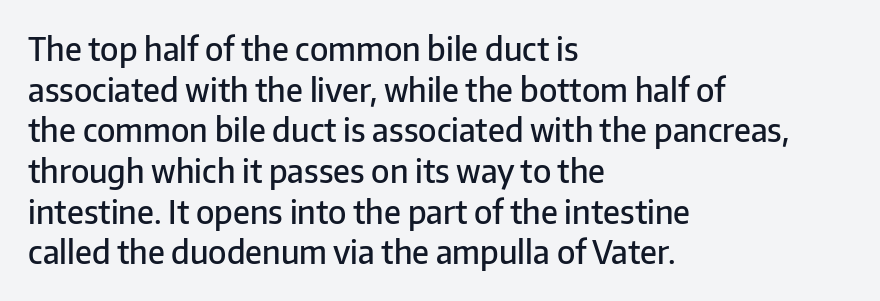
Q: Is the text bold? A: Semi-bold.
Q: Is the text italic (slanted)? A: No, it is upright.
Q: Is the typeface a serif or a sans-serif typeface? A: Sans-serif.
Q: Is the text underlined? A: No.
Q: How is the paragraph aligned? A: Left-aligned.
Q: Is the spacing between letters normal or unusually wide? A: Normal.
Q: Is the spacing between lines tight, normal or loose? A: Normal.
Q: Width (condensed, normal, or wide)? A: Normal.
Q: Stroke contrast? A: Low.
Q: x-height? A: Medium.
Q: Monospaced? A: No.
